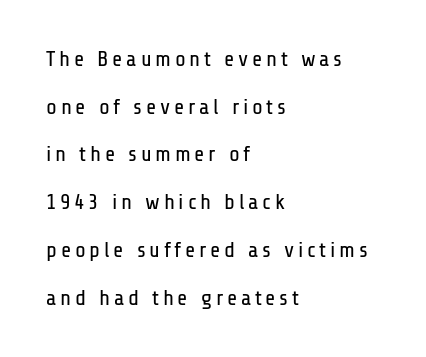
Typeset ragged right — the left edge is the straight one. This is roman type, the default non-slanted kind. Summary of vertical rhythm: relaxed, with wide interline spacing. Descenders hang freely into open space. The face looks like a standard text weight, possibly lighter.
